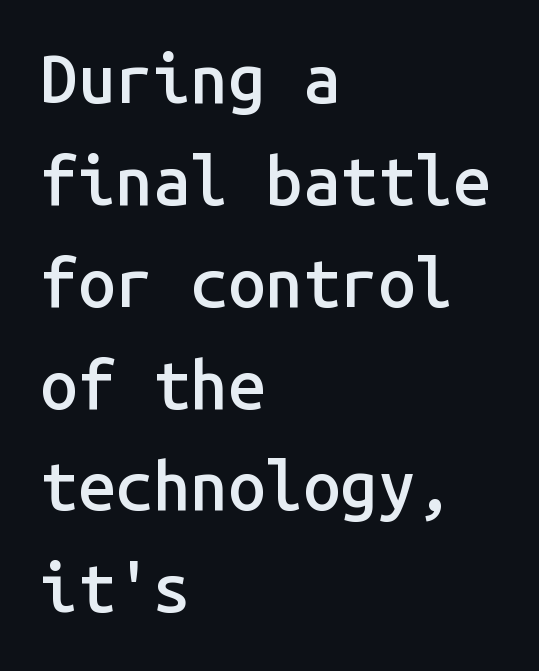
The image shows 67 px semibold sans-serif type, upright, monospaced; set left-aligned, normal line spacing (1.52x), normal letter spacing, not underlined; low stroke contrast and a medium x-height.
